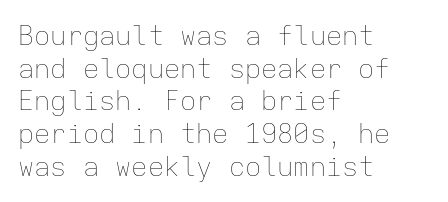
The image shows 27 px text type, upright; set left-aligned, line spacing 1.21x, normal letter spacing, not underlined.
